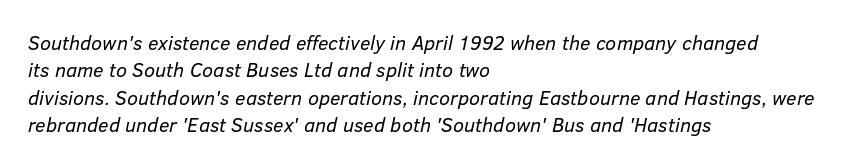
The lettering tilts uniformly, giving the passage an italic look. Honestly, the letter spacing is just normal — you wouldn't notice it. Glance below the letters and you will spot only blank space. Stems and bowls with no extra thickness — not bold. This sample is left-justified, so line endings fall wherever the words run out.
